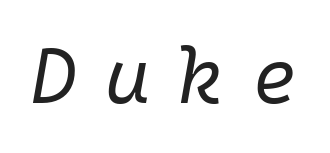
{"italic": "yes", "lean": "right", "slant_degrees": 10, "bold": "no", "weight": "regular", "width": "normal", "stroke_contrast": "low", "x_height": "medium", "monospaced": "yes", "underline": "no", "letter_spacing": "wide", "letter_spacing_em": 0.37, "glyph_px": 77}
